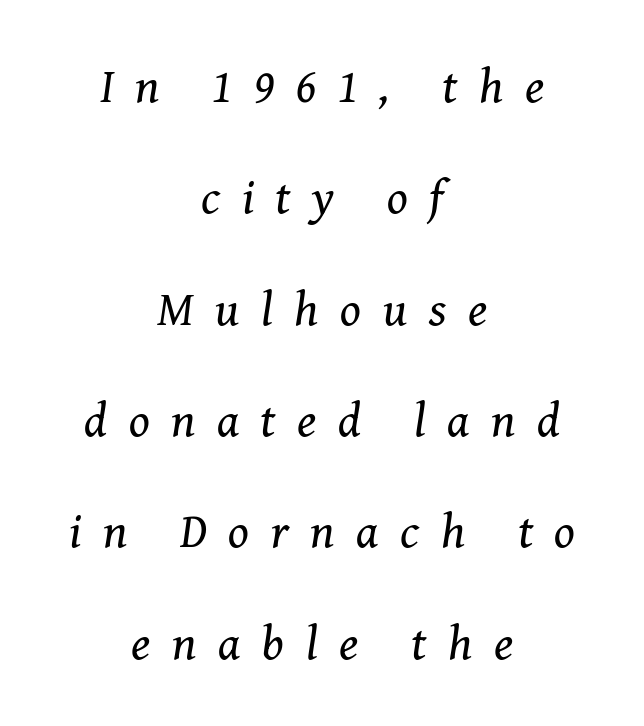
Q: Is the text bold? A: No.
Q: Is the text italic (slanted)? A: Yes, it leans right by about 8 degrees.
Q: Is the typeface a serif or a sans-serif typeface? A: Serif.
Q: Is the text underlined? A: No.
Q: How is the paragraph aligned? A: Centered.
Q: Is the spacing between letters normal or unusually wide? A: Unusually wide.
Q: Is the spacing between lines tight, normal or loose? A: Loose.
Q: Width (condensed, normal, or wide)? A: Normal.
Q: Stroke contrast? A: Medium.
Q: x-height? A: Medium.
Q: Monospaced? A: No.
